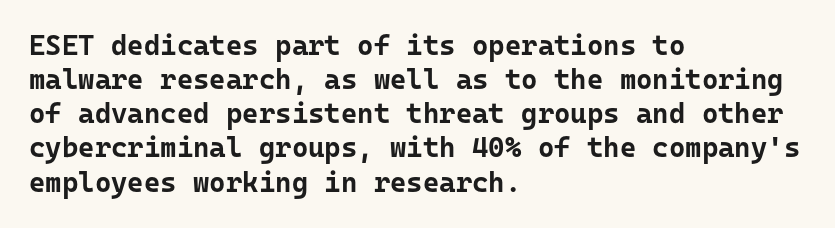
Q: Is the text bold? A: Yes.
Q: Is the text italic (slanted)? A: No, it is upright.
Q: Is the typeface a serif or a sans-serif typeface? A: Sans-serif.
Q: Is the text underlined? A: No.
Q: How is the paragraph aligned? A: Left-aligned.
Q: Is the spacing between letters normal or unusually wide? A: Normal.
Q: Width (condensed, normal, or wide)? A: Normal.
Q: Stroke contrast? A: Low.
Q: x-height? A: Medium.
